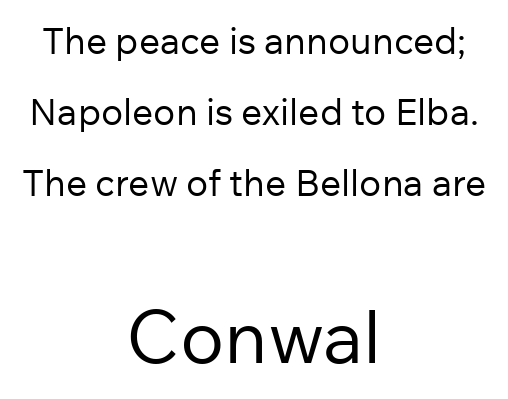
{"serif": "no", "italic": "no", "bold": "no", "weight": "regular", "width": "normal", "stroke_contrast": "low", "x_height": "medium", "monospaced": "no", "underline": "no", "align": "center", "line_spacing": "loose", "line_spacing_ratio": 1.92, "letter_spacing": "normal", "letter_spacing_em": 0.0, "larger_block": "second", "size_ratio": 2.0, "glyph_px": 74}
